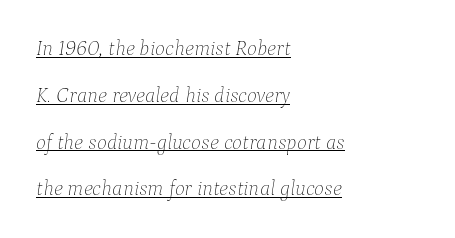
Q: Is the text bold? A: No.
Q: Is the text italic (slanted)? A: Yes, it leans right by about 9 degrees.
Q: Is the text underlined? A: Yes.
Q: How is the paragraph aligned? A: Left-aligned.
Q: Is the spacing between letters normal or unusually wide? A: Normal.
Q: Is the spacing between lines tight, normal or loose? A: Loose.
